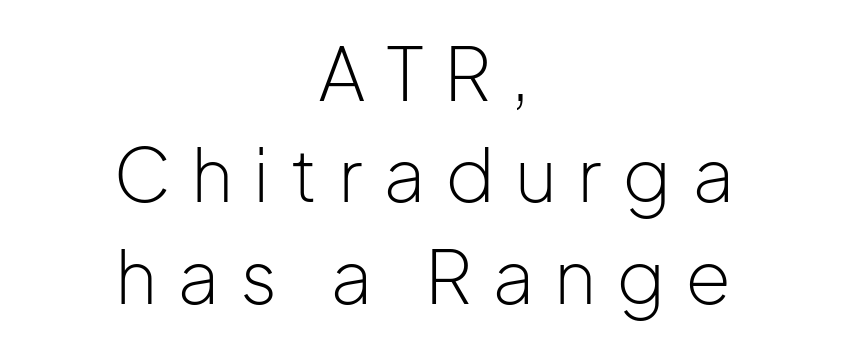
Q: Is the text bold? A: No.
Q: Is the text italic (slanted)? A: No, it is upright.
Q: Is the typeface a serif or a sans-serif typeface? A: Sans-serif.
Q: Is the text underlined? A: No.
Q: How is the paragraph aligned? A: Centered.
Q: Is the spacing between letters normal or unusually wide? A: Unusually wide.
Q: Is the spacing between lines tight, normal or loose? A: Normal.
Q: Width (condensed, normal, or wide)? A: Normal.
Q: Stroke contrast? A: Low.
Q: x-height? A: Medium.
Q: Monospaced? A: No.
